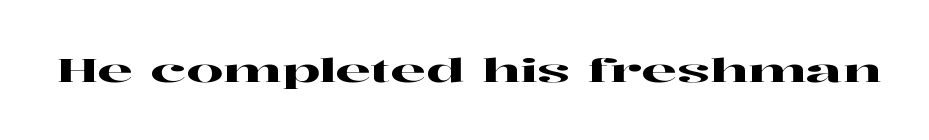
The image shows 32 px wide serif type, upright; set normal letter spacing, not underlined; high stroke contrast and a medium x-height.
